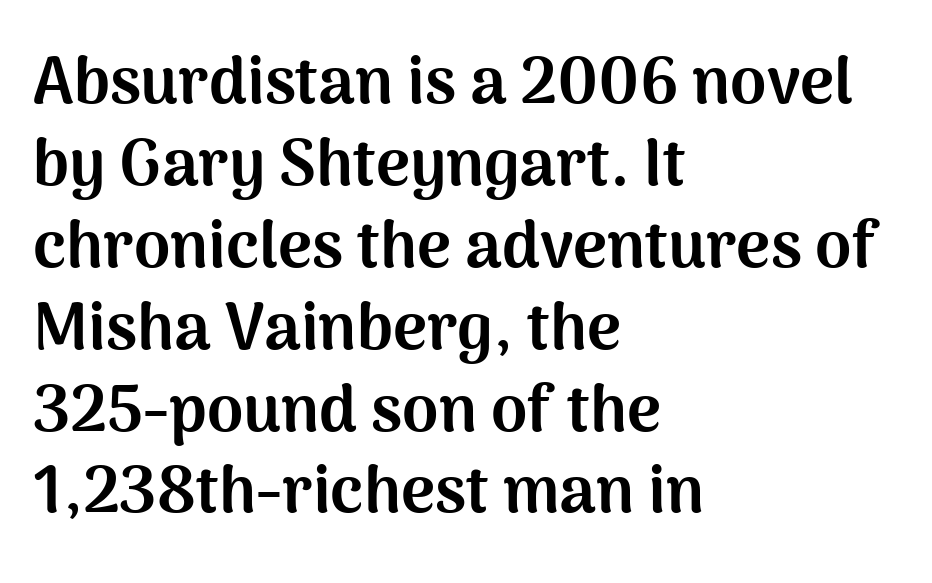
The image shows 65 px bold sans-serif type, upright; set left-aligned, normal line spacing (1.26x), normal letter spacing, not underlined; medium stroke contrast and a medium x-height.
